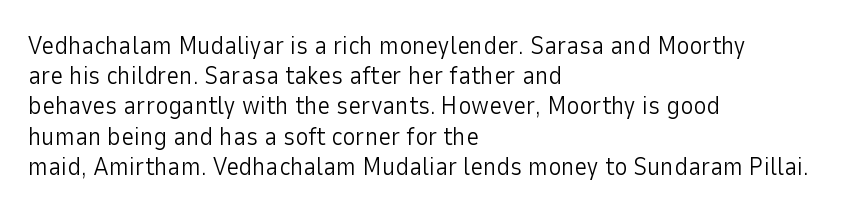
Q: Is the text bold? A: No.
Q: Is the text italic (slanted)? A: No, it is upright.
Q: Is the text underlined? A: No.
Q: How is the paragraph aligned? A: Left-aligned.
Q: Is the spacing between letters normal or unusually wide? A: Normal.
